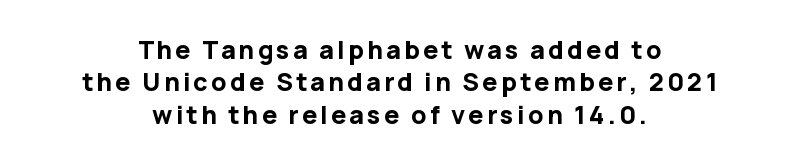
Q: Is the text bold? A: Yes.
Q: Is the text italic (slanted)? A: No, it is upright.
Q: Is the text underlined? A: No.
Q: How is the paragraph aligned? A: Centered.
Q: Is the spacing between lines tight, normal or loose? A: Normal.
